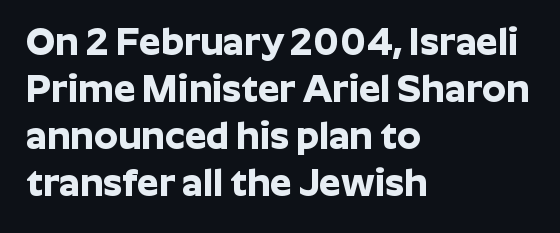
{"serif": "no", "italic": "no", "bold": "yes", "weight": "bold", "width": "normal", "stroke_contrast": "low", "x_height": "medium", "monospaced": "no", "underline": "no", "align": "left", "line_spacing_ratio": 1.24, "letter_spacing": "normal", "letter_spacing_em": 0.0, "glyph_px": 38}
